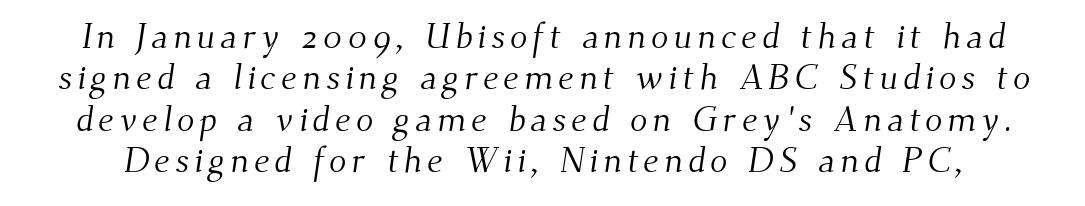
Q: Is the text bold? A: No.
Q: Is the typeface a serif or a sans-serif typeface? A: Serif.
Q: Is the text underlined? A: No.
Q: Is the spacing between lines tight, normal or loose? A: Tight.
Q: Width (condensed, normal, or wide)? A: Normal.
Q: Stroke contrast? A: Medium.
Q: x-height? A: Small.
Q: Monospaced? A: No.
